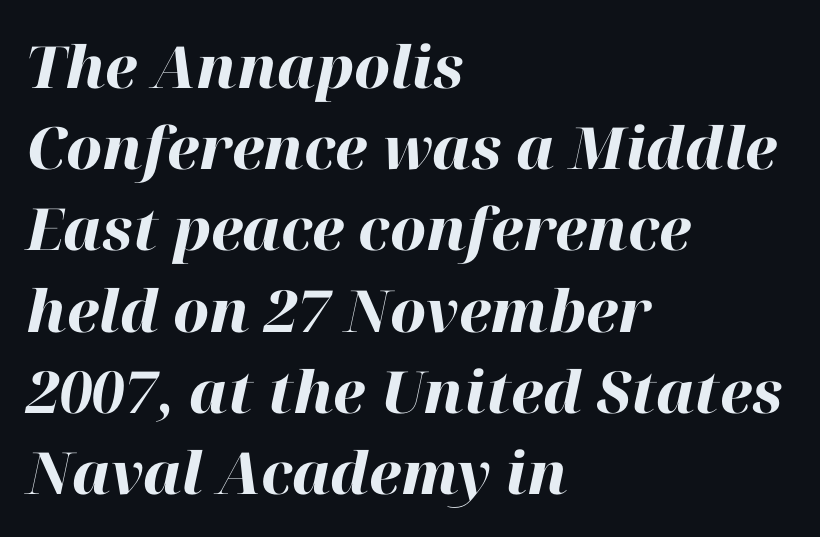
Q: Is the text bold? A: Yes.
Q: Is the text italic (slanted)? A: Yes, it leans right by about 12 degrees.
Q: Is the text underlined? A: No.
Q: How is the paragraph aligned? A: Left-aligned.
Q: Is the spacing between letters normal or unusually wide? A: Normal.
Q: Is the spacing between lines tight, normal or loose? A: Normal.
Q: Width (condensed, normal, or wide)? A: Normal.
Q: Stroke contrast? A: High.
Q: x-height? A: Medium.
Q: Monospaced? A: No.
